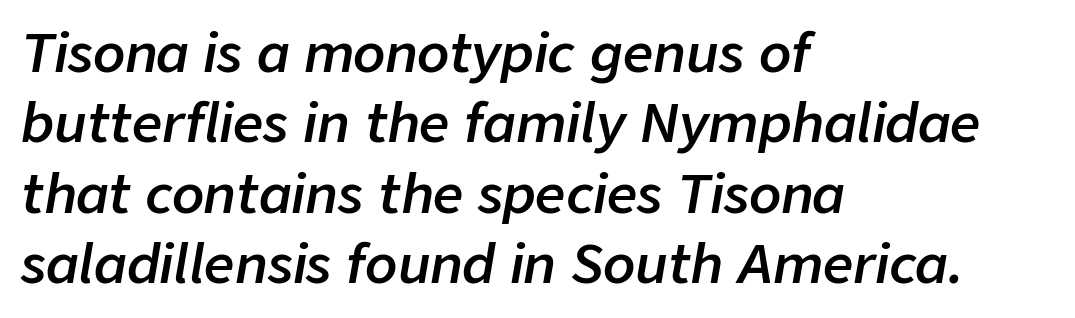
A normal amount of white space separates one row of letters from the next. Words float on clear page, feet unadorned. Here the designer chose a conventional face with non-uniform glyph widths. The glyphs look as if they've been sheared to an angle. One-word summary of the alignment: left.
